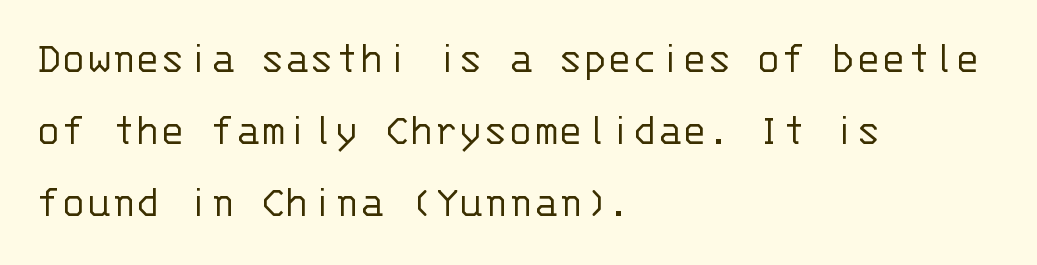
Q: Is the text bold? A: No.
Q: Is the text italic (slanted)? A: No, it is upright.
Q: Is the typeface a serif or a sans-serif typeface? A: Sans-serif.
Q: Is the text underlined? A: No.
Q: How is the paragraph aligned? A: Left-aligned.
Q: Is the spacing between letters normal or unusually wide? A: Normal.
Q: Is the spacing between lines tight, normal or loose? A: Normal.
Q: Width (condensed, normal, or wide)? A: Normal.
Q: Stroke contrast? A: Low.
Q: x-height? A: Large.
Q: Monospaced? A: Yes.
